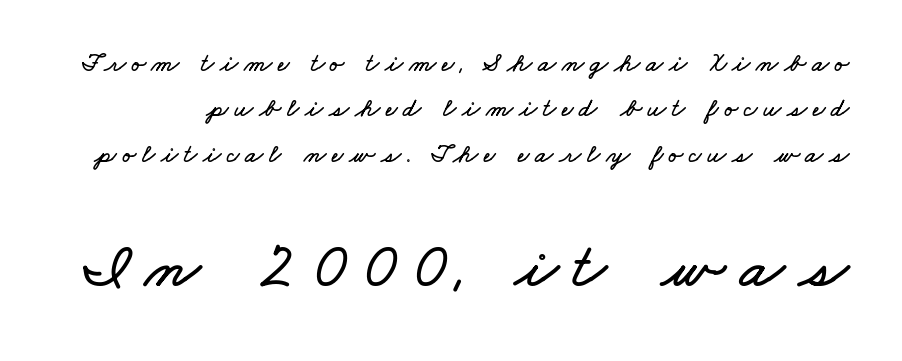
Q: Is the text underlined? A: No.
Q: Is the spacing between letters normal or unusually wide? A: Unusually wide.
Q: Which block of text is set in a larger size, the first (top) or the second (bottom)? A: The second (bottom) one.
Q: Width (condensed, normal, or wide)? A: Wide.
Q: Stroke contrast? A: Low.
Q: x-height? A: Small.
Q: Monospaced? A: No.
